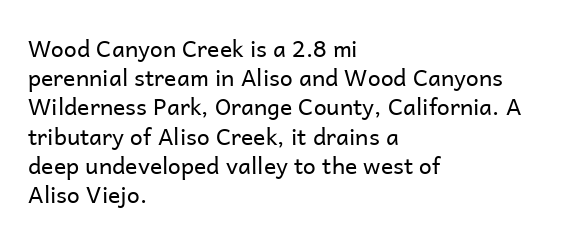
Nothing unusual about the tracking: characters are spaced as the font intends. Caption: multi-line text, flush left, ragged right. How would I describe the line gaps? Plain and ordinary. Unbolded letterforms with no extra heft.
